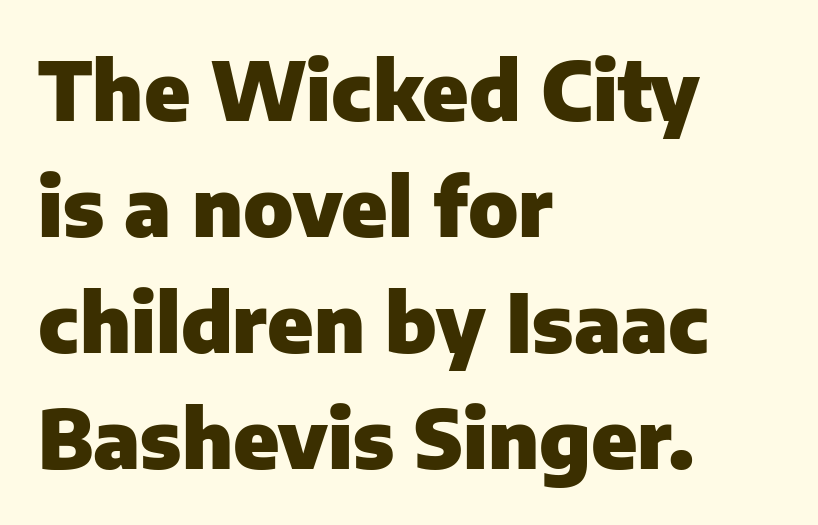
{"serif": "no", "italic": "no", "bold": "yes", "weight": "heavy", "width": "normal", "stroke_contrast": "low", "x_height": "medium", "monospaced": "no", "underline": "no", "align": "left", "line_spacing": "normal", "line_spacing_ratio": 1.45, "letter_spacing": "normal", "letter_spacing_em": 0.0, "glyph_px": 80}
